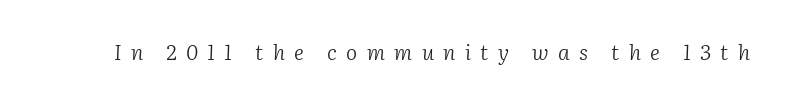
Summary of weight: not heavy and not bold. Honestly, there is no underline to notice here at all. The gaps between neighbouring characters are conspicuously large. Characters are canted at an angle relative to the baseline's perpendicular.
